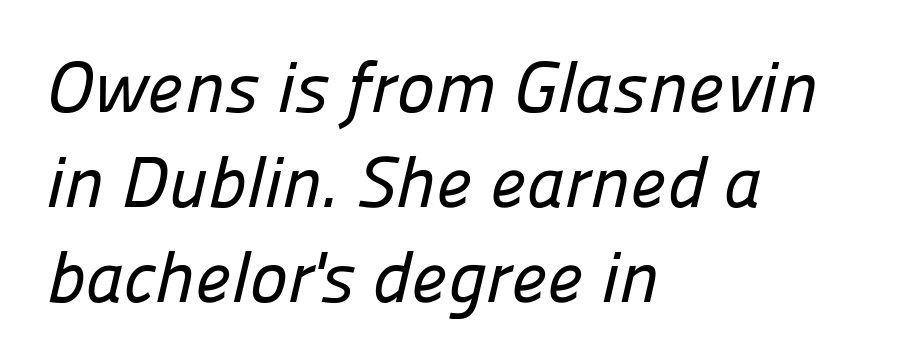
{"serif": "no", "width": "normal", "stroke_contrast": "low", "x_height": "medium", "monospaced": "no", "underline": "no", "align": "left", "line_spacing": "normal", "line_spacing_ratio": 1.32, "letter_spacing": "normal", "letter_spacing_em": 0.0, "glyph_px": 72}
